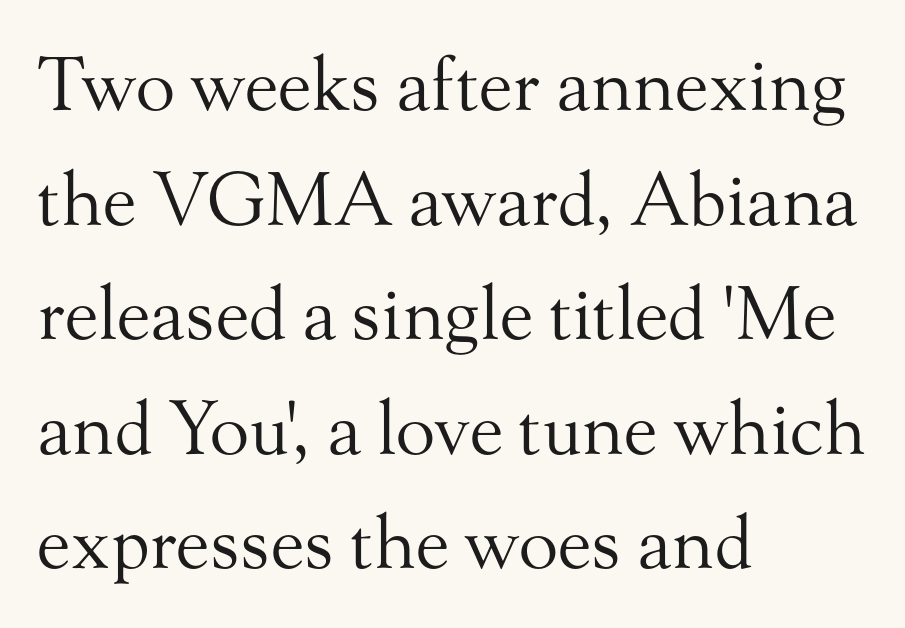
Q: Is the text bold? A: No.
Q: Is the text italic (slanted)? A: No, it is upright.
Q: Is the typeface a serif or a sans-serif typeface? A: Serif.
Q: Is the text underlined? A: No.
Q: How is the paragraph aligned? A: Left-aligned.
Q: Is the spacing between letters normal or unusually wide? A: Normal.
Q: Is the spacing between lines tight, normal or loose? A: Normal.
Q: Width (condensed, normal, or wide)? A: Normal.
Q: Stroke contrast? A: Medium.
Q: x-height? A: Small.
Q: Monospaced? A: No.
